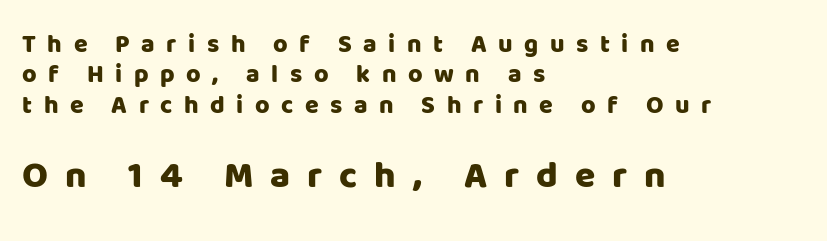
The image shows 37 px sans-serif type, upright; set left-aligned, line spacing 1.22x, unusually wide letter spacing (+0.46 em), not underlined; the second (bottom) block is 1.48x larger; low stroke contrast and a large x-height.
